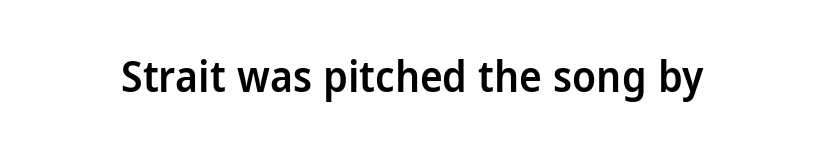
Q: Is the text bold? A: Semi-bold.
Q: Is the text italic (slanted)? A: No, it is upright.
Q: Is the typeface a serif or a sans-serif typeface? A: Sans-serif.
Q: Is the text underlined? A: No.
Q: Is the spacing between letters normal or unusually wide? A: Normal.
Q: Width (condensed, normal, or wide)? A: Condensed.
Q: Stroke contrast? A: Low.
Q: x-height? A: Large.
Q: Monospaced? A: No.
